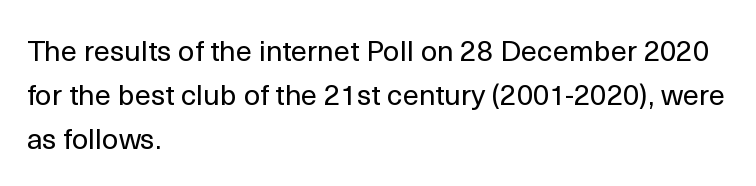
{"serif": "no", "italic": "no", "bold": "no", "weight": "regular", "width": "normal", "x_height": "medium", "monospaced": "no", "underline": "no", "align": "left", "line_spacing": "normal", "line_spacing_ratio": 1.51, "letter_spacing": "normal", "letter_spacing_em": 0.0, "glyph_px": 29}
